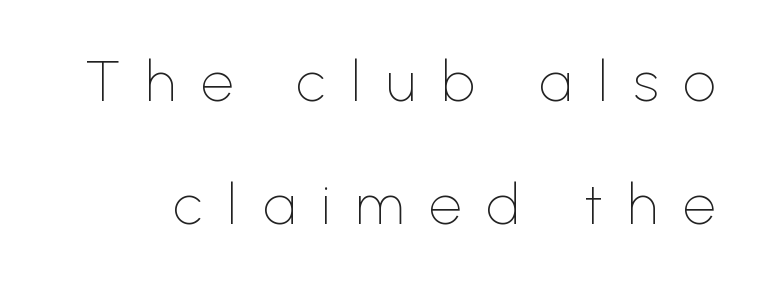
Italic? Not at all — the glyphs are vertical. The space beneath each line is pristine and unruled. The face used here is proportionally spaced, like ordinary book or web type. These glyphs show unthickened strokes, regular width or finer. Whoever set this chose breathing room over compactness in the vertical rhythm.
